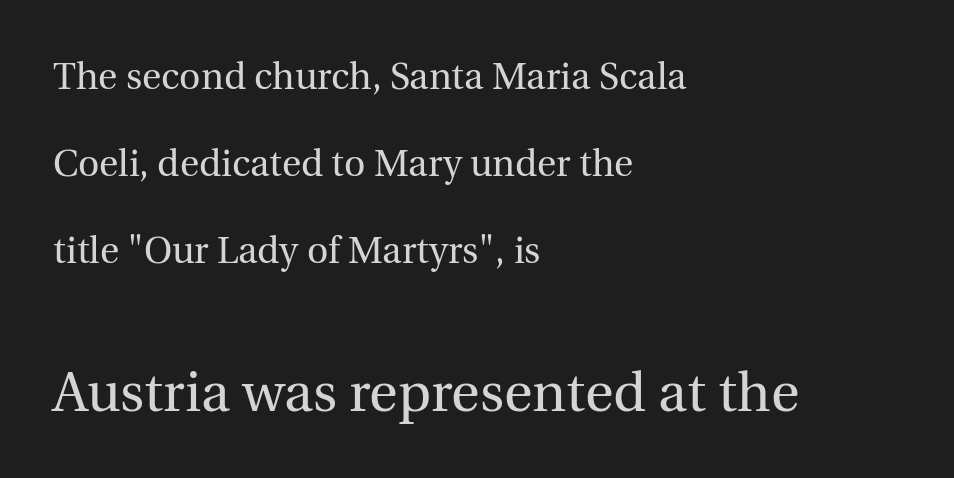
{"serif": "yes", "italic": "no", "bold": "no", "weight": "regular", "width": "normal", "x_height": "medium", "monospaced": "no", "underline": "no", "align": "left", "line_spacing": "loose", "line_spacing_ratio": 2.35, "letter_spacing": "normal", "letter_spacing_em": 0.0, "larger_block": "second", "size_ratio": 1.49, "glyph_px": 55}
